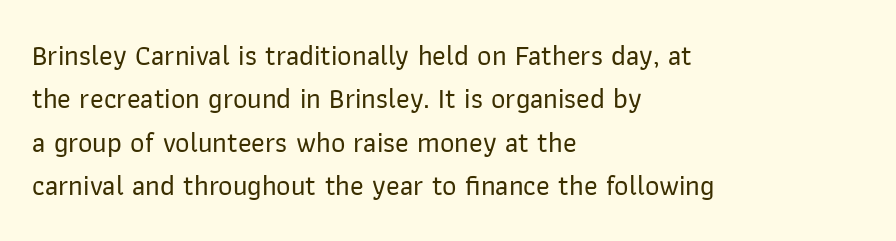
Characters remain perfectly vertical along every line. Looks like regular typesetting: each glyph gets only the width it needs. Stroke terminals: plain, sans-serif. The line-height multiplier appears to be the usual default.
